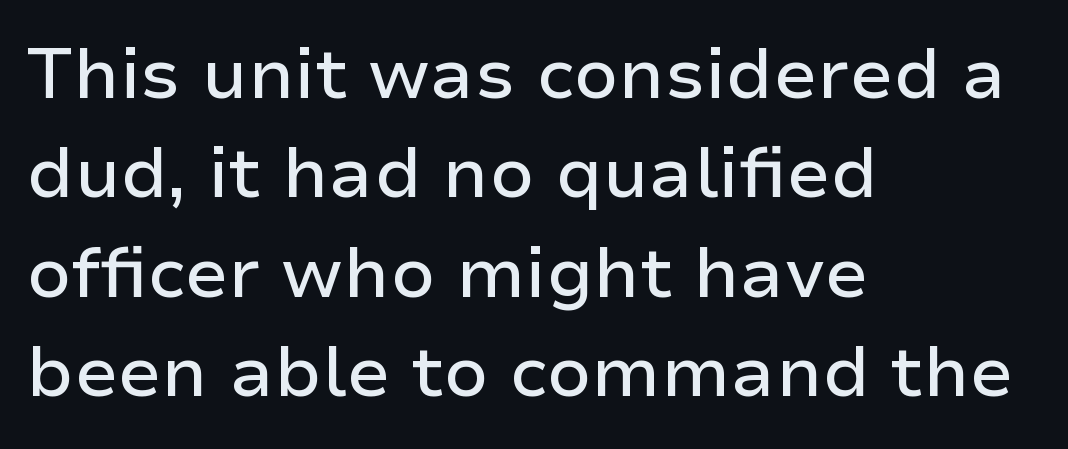
How are the letters spaced? Ordinarily, with no added tracking. These lines stack with their left ends in a neat column. Rendered with straight, roman letterforms. Underline: absent.
